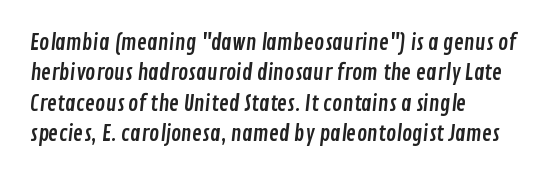
{"underline": "no", "align": "left", "line_spacing": "normal", "line_spacing_ratio": 1.45, "letter_spacing": "normal", "letter_spacing_em": 0.0, "glyph_px": 21}
